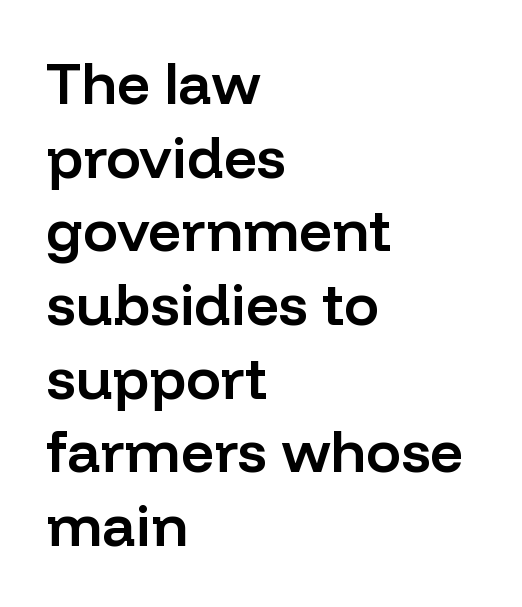
Nothing unusual about the tracking: characters are spaced as the font intends. The face used here is a sans, in the tradition of grotesques and geometrics. Caption: semibold face, moderately heavy strokes. Underlining? Definitely not there. Here the designer chose a conventional face with non-uniform glyph widths. The letters stand upright; this is a roman face.
